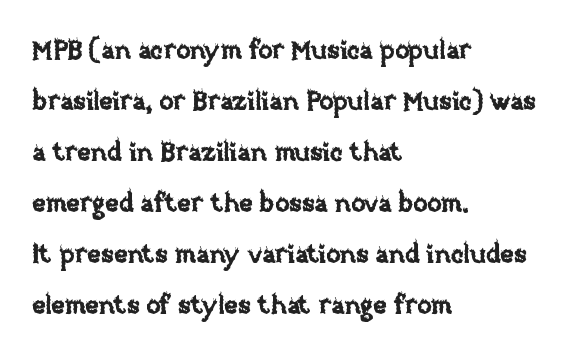
{"italic": "no", "underline": "no", "align": "left", "line_spacing": "loose", "line_spacing_ratio": 1.96, "letter_spacing": "normal", "letter_spacing_em": 0.0, "glyph_px": 26}
